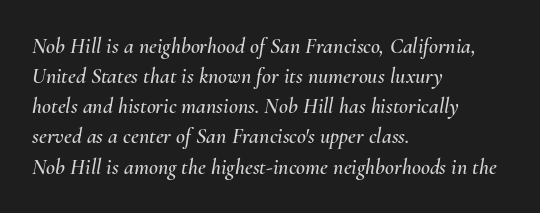
{"italic": "yes", "lean": "right", "slant_degrees": 10, "underline": "no", "align": "left", "line_spacing": "normal", "line_spacing_ratio": 1.37, "letter_spacing": "normal", "letter_spacing_em": 0.0, "glyph_px": 22}
